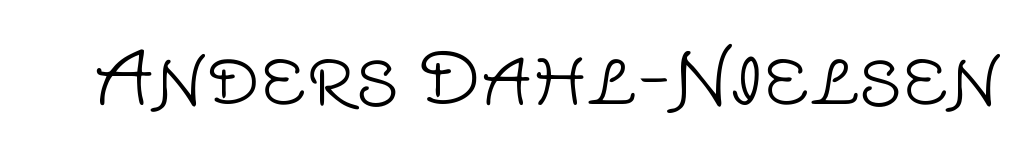
{"serif": "no", "bold": "no", "weight": "light", "width": "normal", "stroke_contrast": "low", "x_height": "large", "monospaced": "no", "underline": "no", "letter_spacing": "normal", "letter_spacing_em": 0.0, "glyph_px": 71}
